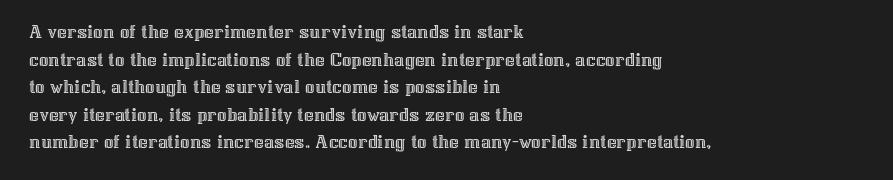
{"italic": "no", "underline": "no", "align": "left", "line_spacing": "normal", "line_spacing_ratio": 1.31, "letter_spacing": "normal", "letter_spacing_em": 0.0, "glyph_px": 21}
